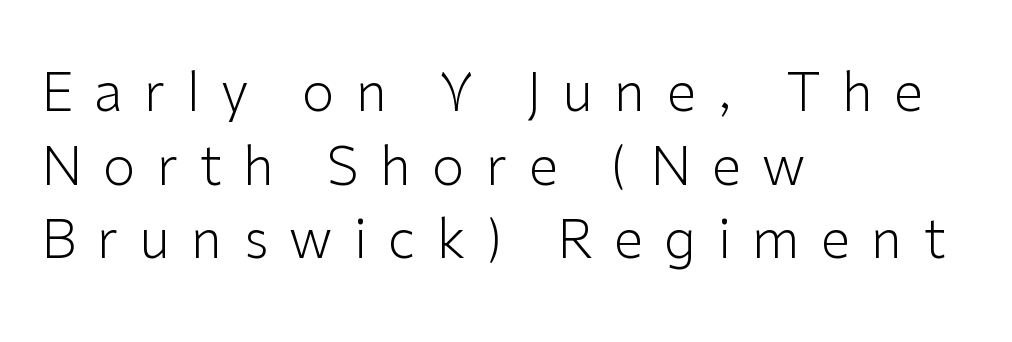
Is this a fixed-width face? No — the glyphs have proportional, varying widths. Typographically, this falls in the sans-serif category. Characters remain perfectly vertical along every line. The strokes carry an ordinary text weight at most.
